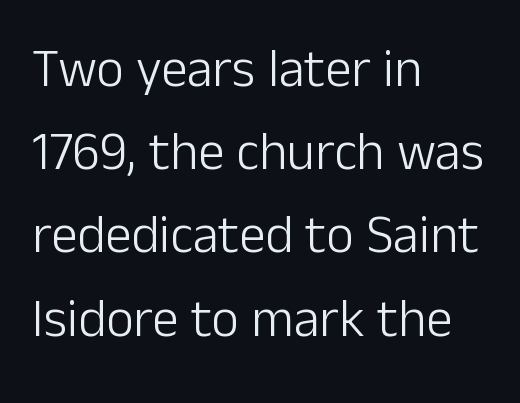
Q: Is the text bold? A: No.
Q: Is the text italic (slanted)? A: No, it is upright.
Q: Is the typeface a serif or a sans-serif typeface? A: Sans-serif.
Q: Is the text underlined? A: No.
Q: How is the paragraph aligned? A: Left-aligned.
Q: Is the spacing between letters normal or unusually wide? A: Normal.
Q: Is the spacing between lines tight, normal or loose? A: Normal.
Q: Width (condensed, normal, or wide)? A: Normal.
Q: Stroke contrast? A: Low.
Q: x-height? A: Medium.
Q: Monospaced? A: No.
